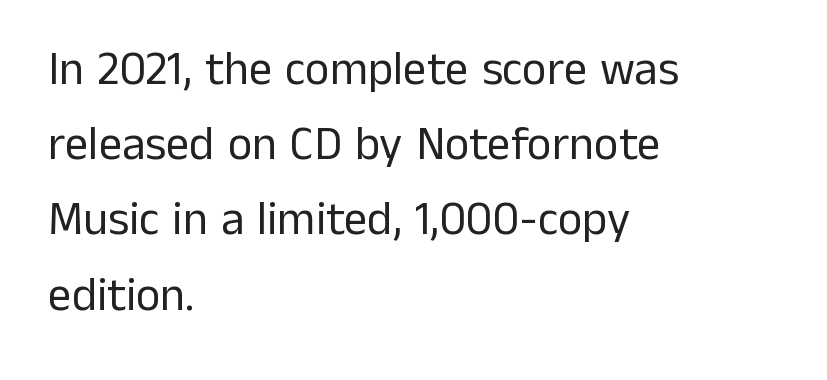
{"serif": "no", "italic": "no", "bold": "no", "weight": "regular", "width": "normal", "stroke_contrast": "low", "x_height": "medium", "monospaced": "no", "underline": "no", "align": "left", "line_spacing": "normal", "line_spacing_ratio": 1.6, "letter_spacing": "normal", "letter_spacing_em": 0.0, "glyph_px": 47}
